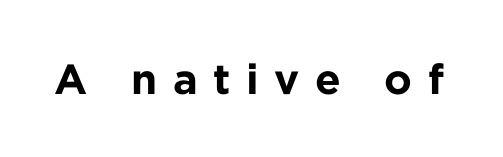
The image shows 42 px bold sans-serif type, upright; set unusually wide letter spacing (+0.37 em), not underlined; low stroke contrast and a medium x-height.
